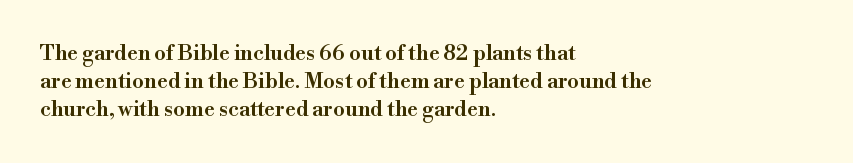
{"italic": "no", "bold": "semi", "underline": "no", "align": "left", "line_spacing": "normal", "line_spacing_ratio": 1.33, "letter_spacing": "normal", "letter_spacing_em": 0.0, "glyph_px": 21}
